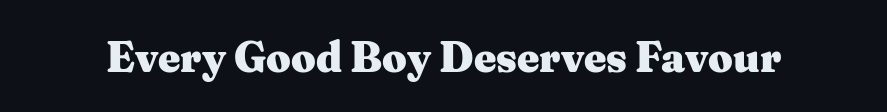
The image shows 43 px heavy, wide serif type, upright; set normal letter spacing, not underlined; medium stroke contrast and a medium x-height.
